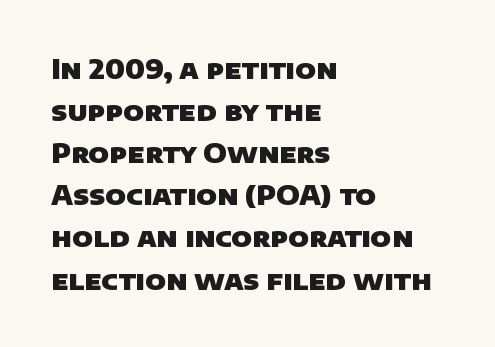
Q: Is the text bold? A: Yes.
Q: Is the text underlined? A: No.
Q: How is the paragraph aligned? A: Left-aligned.
Q: Is the spacing between letters normal or unusually wide? A: Normal.
Q: Is the spacing between lines tight, normal or loose? A: Normal.
